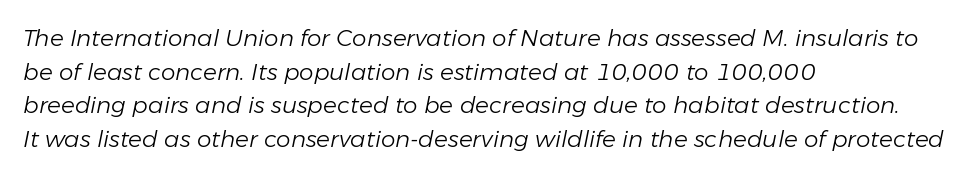
The image shows 23 px text type, italic (leaning right); set left-aligned, normal line spacing (1.46x), normal letter spacing, not underlined.
